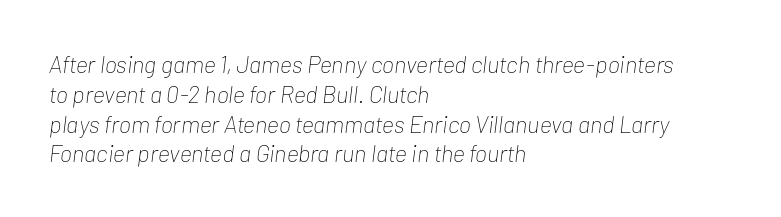
The image shows 24 px text type, italic (leaning right); set left-aligned, line spacing 1.24x, normal letter spacing, not underlined.
